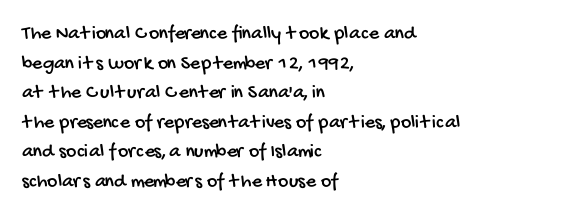
{"underline": "no", "align": "left", "line_spacing": "normal", "line_spacing_ratio": 1.48, "letter_spacing": "normal", "letter_spacing_em": 0.0, "glyph_px": 20}
